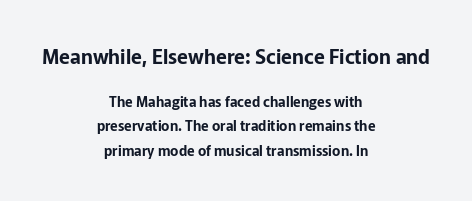
{"italic": "no", "underline": "no", "align": "center", "line_spacing_ratio": 1.72, "letter_spacing": "normal", "letter_spacing_em": 0.0, "larger_block": "first", "size_ratio": 1.43, "glyph_px": 20}
